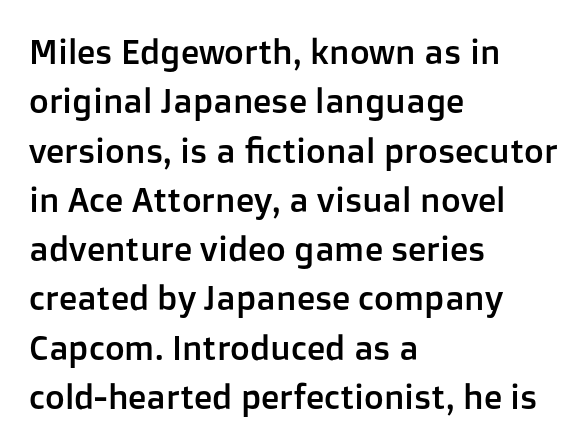
The image shows 34 px sans-serif type, upright; set left-aligned, normal line spacing (1.45x), normal letter spacing, not underlined; low stroke contrast and a medium x-height.
